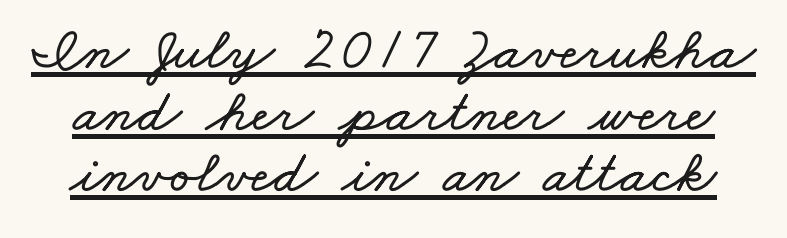
{"width": "wide", "stroke_contrast": "low", "x_height": "small", "monospaced": "no", "underline": "yes", "line_spacing": "tight", "line_spacing_ratio": 1.01, "letter_spacing": "normal", "letter_spacing_em": 0.0, "glyph_px": 61}
